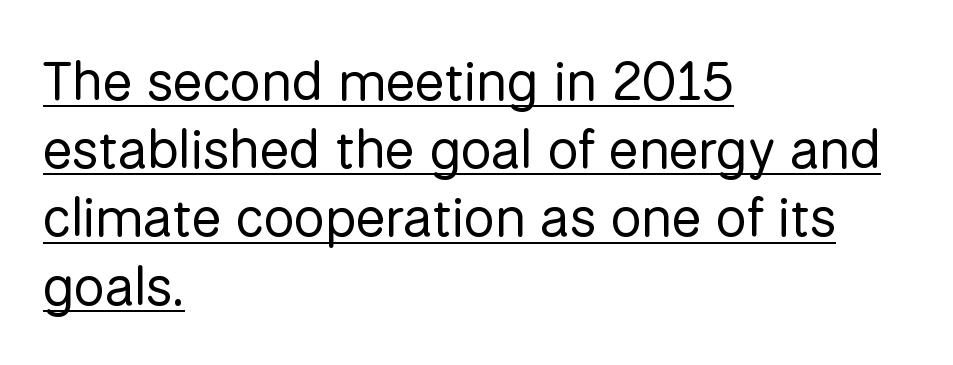
Character widths vary here, with narrow letters taking less room than wide ones. The font sits on the lighter half of the weight spectrum, regular included. Line starts are locked; line ends wander. To sum up the face: it is a sans, with no serifs.
